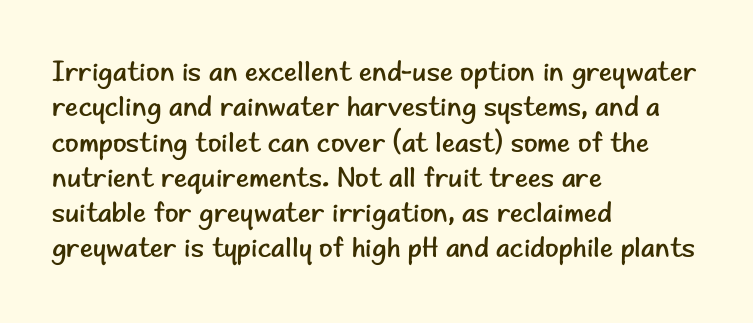
The image shows 28 px regular-weight sans-serif type, upright; set left-aligned, normal line spacing (1.26x), normal letter spacing, not underlined; low stroke contrast and a small x-height.
